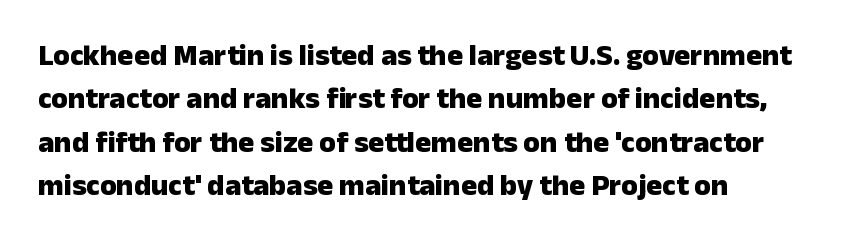
The image shows 30 px heavy sans-serif type, upright; set left-aligned, normal line spacing (1.45x), normal letter spacing, not underlined; low stroke contrast and a medium x-height.
